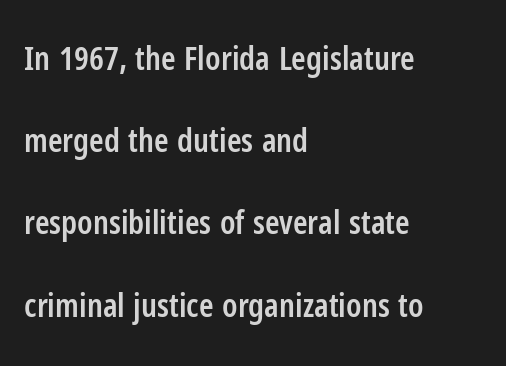
The image shows 33 px semibold, condensed sans-serif type, upright; set left-aligned, loose line spacing (2.49x), normal letter spacing, not underlined; low stroke contrast and a medium x-height.
